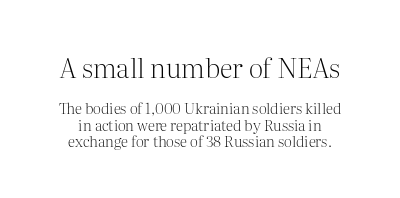
The image shows 27 px text type, upright; set tight line spacing (1.07x), normal letter spacing, not underlined; the first (top) block is 1.8x larger.
